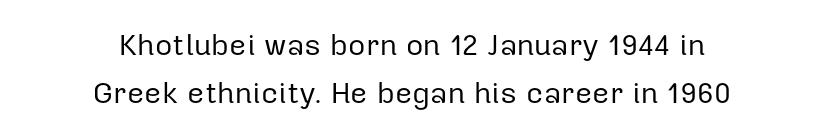
{"serif": "no", "italic": "no", "bold": "no", "weight": "regular", "width": "normal", "stroke_contrast": "low", "x_height": "medium", "monospaced": "no", "underline": "no", "align": "center", "line_spacing": "normal", "line_spacing_ratio": 1.61, "letter_spacing": "normal", "letter_spacing_em": 0.0, "glyph_px": 30}
